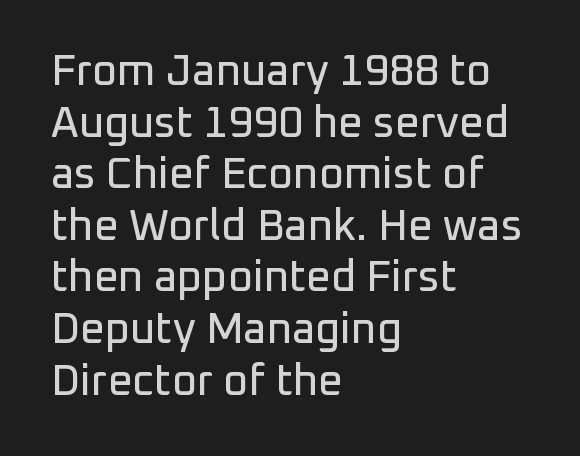
Q: Is the text italic (slanted)? A: No, it is upright.
Q: Is the typeface a serif or a sans-serif typeface? A: Sans-serif.
Q: Is the text underlined? A: No.
Q: How is the paragraph aligned? A: Left-aligned.
Q: Is the spacing between letters normal or unusually wide? A: Normal.
Q: Width (condensed, normal, or wide)? A: Normal.
Q: Stroke contrast? A: Low.
Q: x-height? A: Medium.
Q: Monospaced? A: No.
